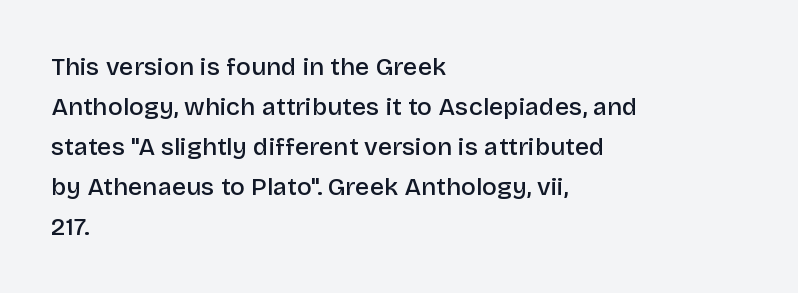
The image shows 25 px text type, upright; set left-aligned, normal line spacing (1.6x), normal letter spacing, not underlined.
